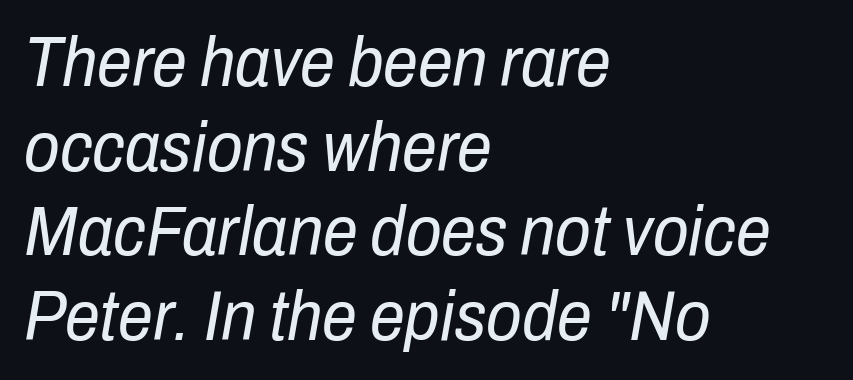
Q: Is the text bold? A: No.
Q: Is the text italic (slanted)? A: Yes, it leans right by about 10 degrees.
Q: Is the text underlined? A: No.
Q: How is the paragraph aligned? A: Left-aligned.
Q: Is the spacing between letters normal or unusually wide? A: Normal.
Q: Width (condensed, normal, or wide)? A: Condensed.
Q: Stroke contrast? A: Low.
Q: x-height? A: Medium.
Q: Monospaced? A: No.
